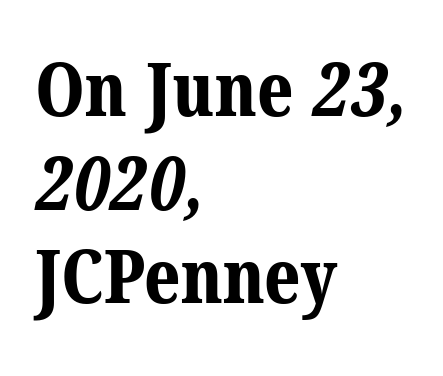
Default kerning and tracking; the words read as compact shapes. Unlike a clean sans, this face finishes its strokes with serifs. Clear beneath every line of the passage. Baseline-to-baseline distance is the conventional proportion of letter height. Weight check: bold — yes, fully. Caption: multi-line text, flush left, ragged right.
